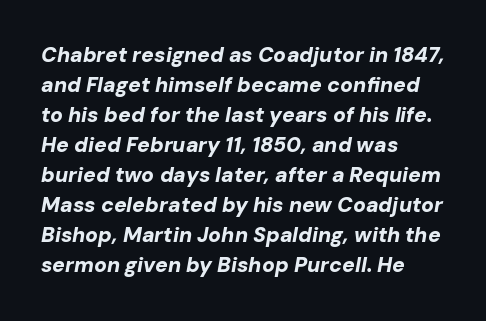
Thick stems and heavy bowls — unmistakably bold. Is the letter spacing exaggerated? No — it looks like the ordinary default. Every character sits at an angle, as italics do. Honestly, there is no underline to notice here at all. Interline gaps are of average width in this sample. Notice how the passage keeps a crisp vertical edge on the left only.
